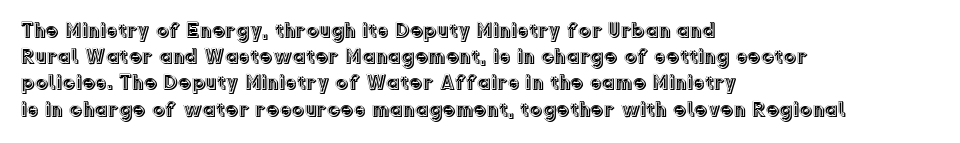
A typesetter would call this leading conventional body-copy spacing. Upright lettering throughout. This rendering uses left alignment, leaving the right contour irregular. The letterforms sit shoulder to shoulder at normal distance. Decoration check: the copy has no underline.
